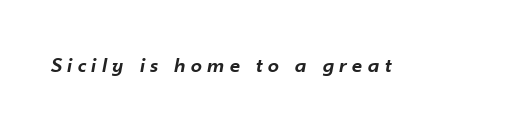
Q: Is the text bold? A: Semi-bold.
Q: Is the text italic (slanted)? A: Yes, it leans right by about 10 degrees.
Q: Is the text underlined? A: No.
Q: Is the spacing between letters normal or unusually wide? A: Unusually wide.
